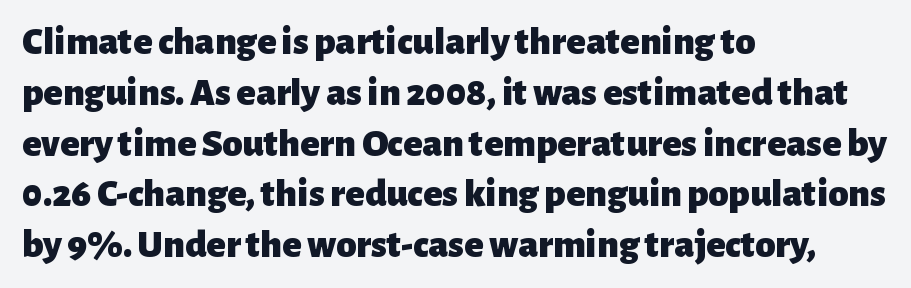
The image shows 40 px heavy sans-serif type, upright; set left-aligned, normal line spacing (1.27x), normal letter spacing, not underlined; low stroke contrast and a medium x-height.
